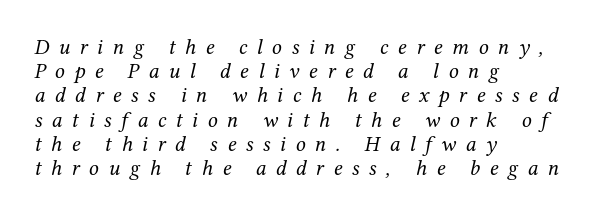
Q: Is the text bold? A: No.
Q: Is the text italic (slanted)? A: Yes, it leans right by about 12 degrees.
Q: Is the text underlined? A: No.
Q: How is the paragraph aligned? A: Left-aligned.
Q: Is the spacing between letters normal or unusually wide? A: Unusually wide.
Q: Is the spacing between lines tight, normal or loose? A: Tight.
